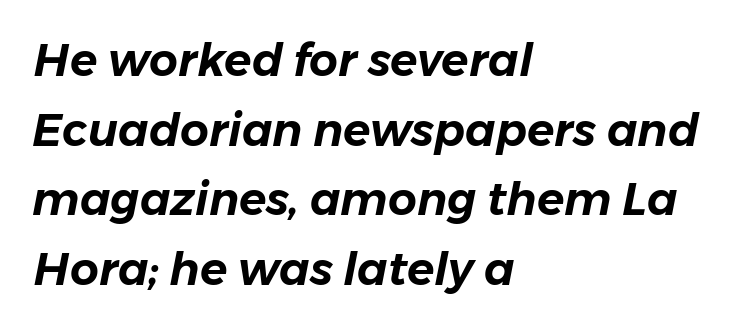
The image shows 45 px text type, italic (leaning right); set left-aligned, normal line spacing (1.55x), normal letter spacing, not underlined; low stroke contrast and a medium x-height.
